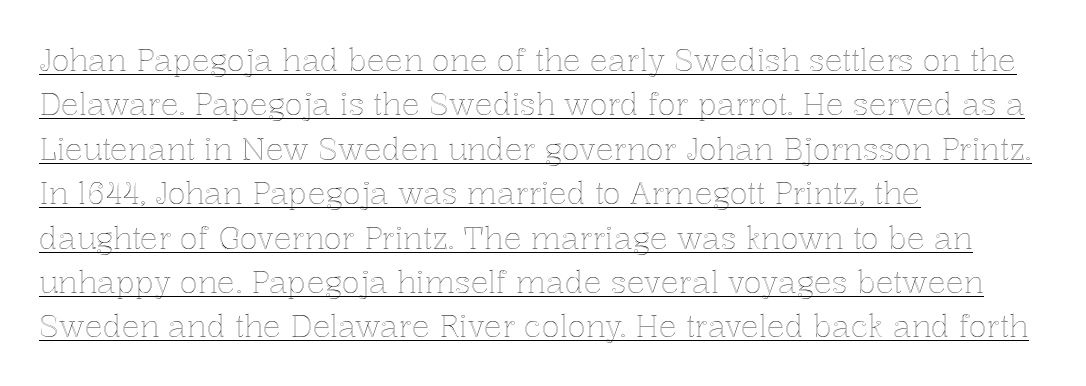
You can tell it's not italic because the verticals are truly vertical. Where is the straight margin? On the left. A normal amount of white space separates one row of letters from the next. Do the characters align in a grid? No, the font is proportional. Glyph-to-glyph distance matches everyday printed text.
